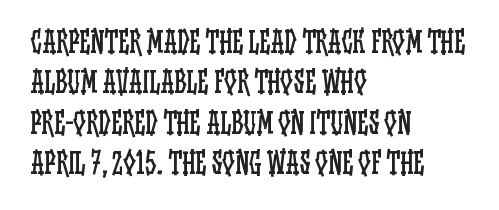
The image shows 28 px regular-weight, condensed type, upright; set left-aligned, normal line spacing (1.44x), normal letter spacing, not underlined; low stroke contrast and a large x-height.
